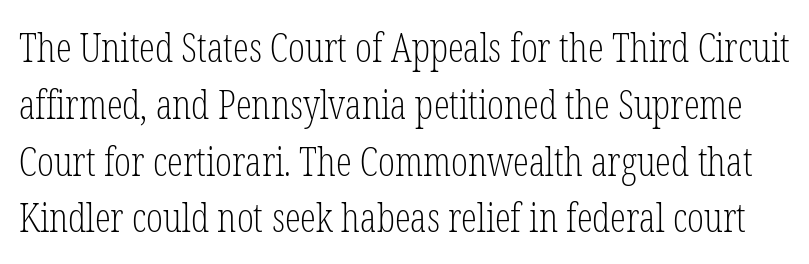
Q: Is the text bold? A: No.
Q: Is the text italic (slanted)? A: No, it is upright.
Q: Is the typeface a serif or a sans-serif typeface? A: Serif.
Q: Is the text underlined? A: No.
Q: Is the spacing between letters normal or unusually wide? A: Normal.
Q: Is the spacing between lines tight, normal or loose? A: Normal.
Q: Width (condensed, normal, or wide)? A: Condensed.
Q: Stroke contrast? A: Low.
Q: x-height? A: Medium.
Q: Monospaced? A: No.
